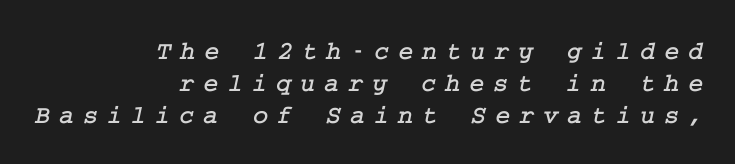
The image shows 26 px text type; set right-aligned, line spacing 1.24x, unusually wide letter spacing (+0.34 em), not underlined.
